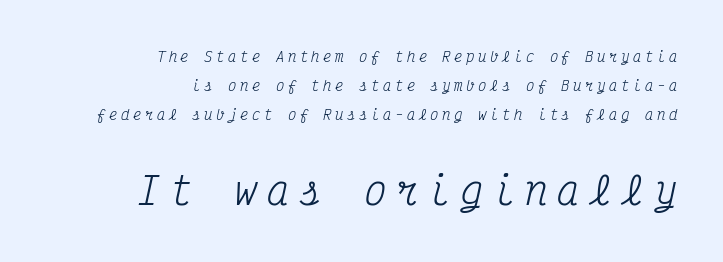
Leading: increased. Clear beneath every line of the passage. Style check: oblique. This is not heavy type; no bold has been used.
